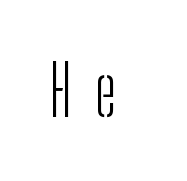
The image shows 69 px light, condensed sans-serif type, upright; set unusually wide letter spacing (+0.33 em), not underlined; low stroke contrast and a medium x-height.
